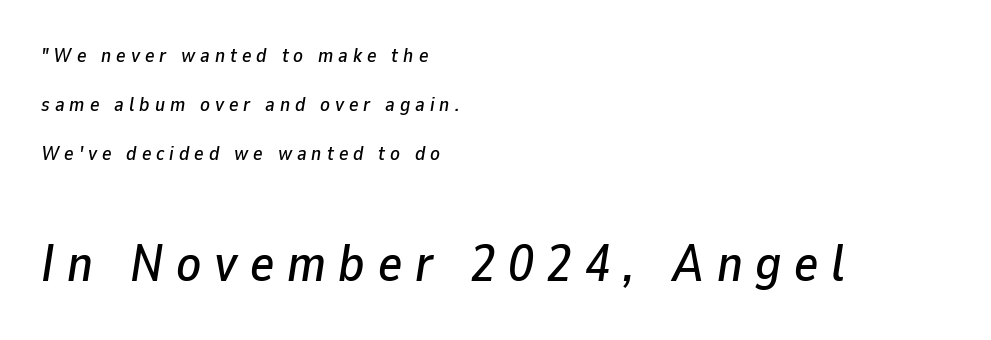
Q: Is the text italic (slanted)? A: Yes, it leans right by about 9 degrees.
Q: Is the text underlined? A: No.
Q: How is the paragraph aligned? A: Left-aligned.
Q: Is the spacing between letters normal or unusually wide? A: Unusually wide.
Q: Is the spacing between lines tight, normal or loose? A: Loose.
Q: Which block of text is set in a larger size, the first (top) or the second (bottom)? A: The second (bottom) one.
Q: Width (condensed, normal, or wide)? A: Normal.
Q: Stroke contrast? A: Low.
Q: x-height? A: Medium.
Q: Monospaced? A: No.
